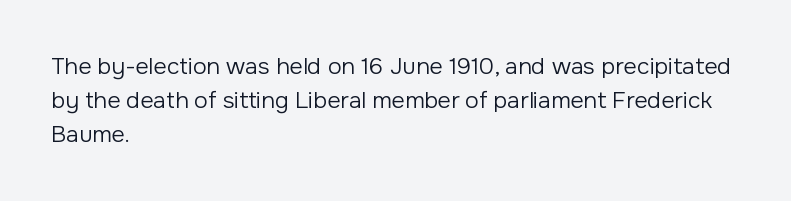
Just letters on the line, the space beneath them empty. Evenly set lines give the paragraph a standard silhouette. Heft: none added — not bold. Notice how the passage keeps a crisp vertical edge on the left only. No extra tracking has been applied to these lines. A roman cut, with each character standing at attention.
